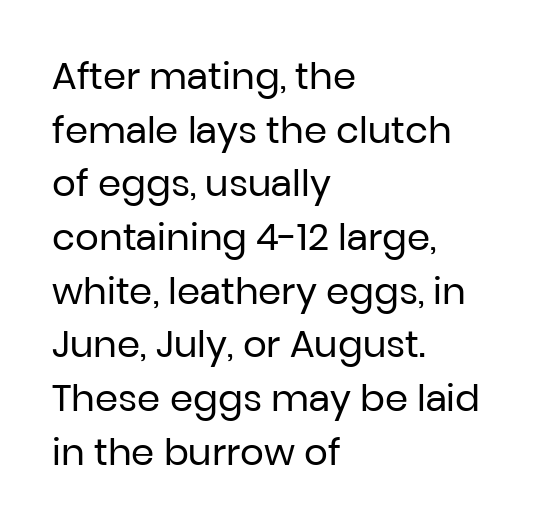
The image shows 37 px regular-weight sans-serif type, upright; set left-aligned, normal line spacing (1.45x), normal letter spacing, not underlined; low stroke contrast and a medium x-height.
